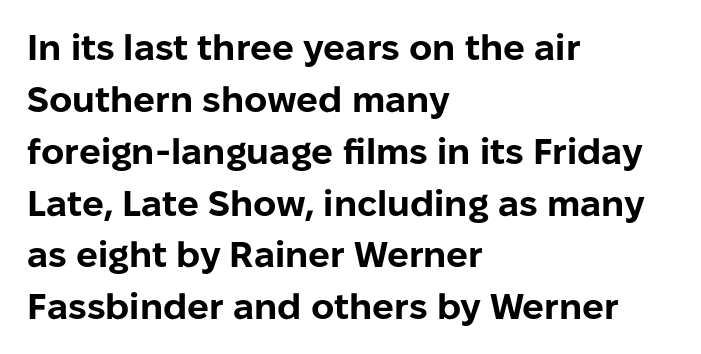
{"serif": "no", "italic": "no", "bold": "yes", "weight": "bold", "width": "normal", "stroke_contrast": "low", "x_height": "medium", "monospaced": "no", "underline": "no", "align": "left", "line_spacing": "normal", "line_spacing_ratio": 1.44, "letter_spacing": "normal", "letter_spacing_em": 0.0, "glyph_px": 36}
